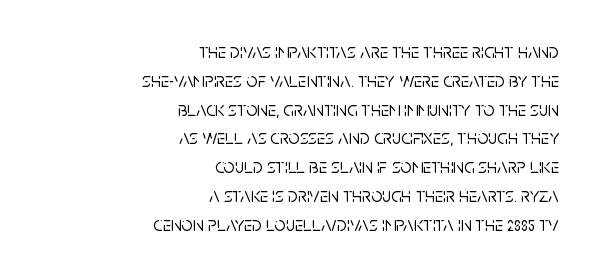
The image shows 20 px text type, upright; set right-aligned, normal line spacing (1.44x), normal letter spacing, not underlined.
